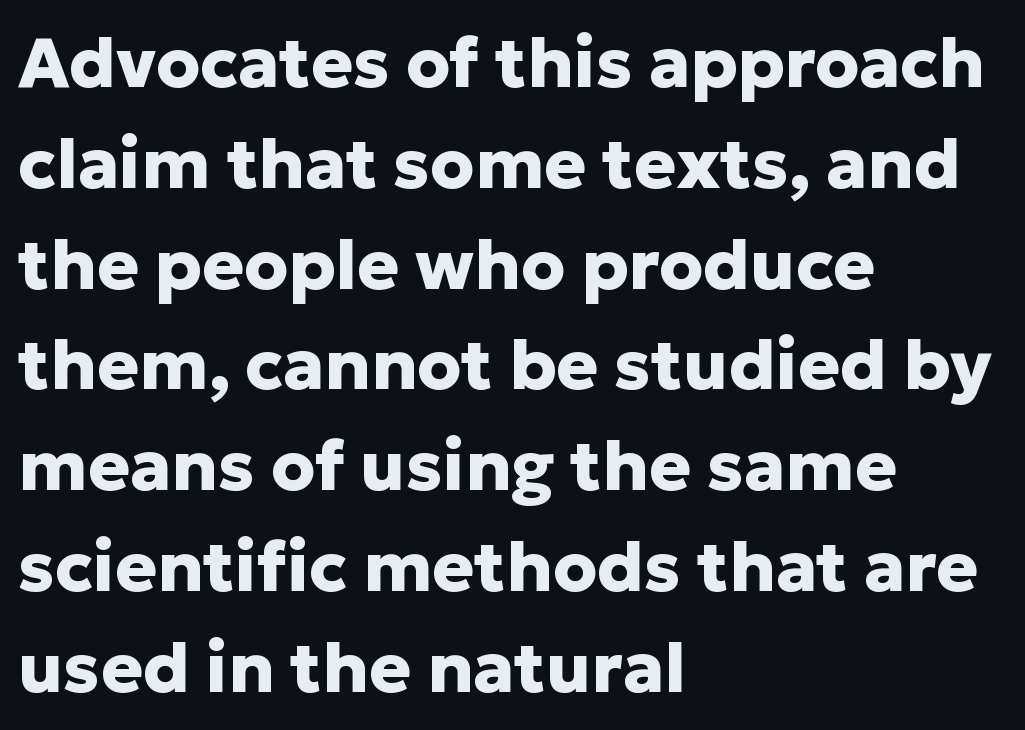
{"serif": "no", "italic": "no", "bold": "yes", "weight": "heavy", "width": "normal", "stroke_contrast": "low", "x_height": "medium", "monospaced": "no", "underline": "no", "align": "left", "line_spacing": "normal", "line_spacing_ratio": 1.44, "letter_spacing": "normal", "letter_spacing_em": 0.0, "glyph_px": 70}
